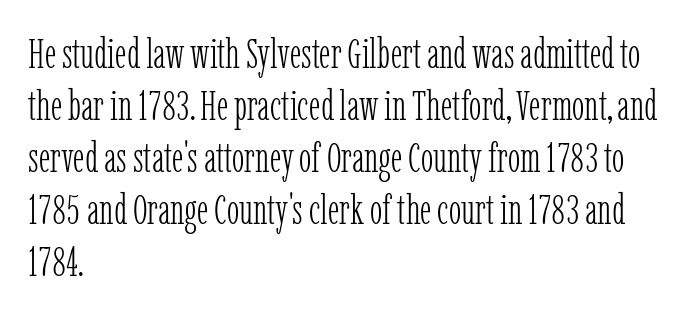
The image shows 42 px light, condensed serif type, upright; set left-aligned, line spacing 1.24x, normal letter spacing, not underlined; low stroke contrast and a medium x-height.
